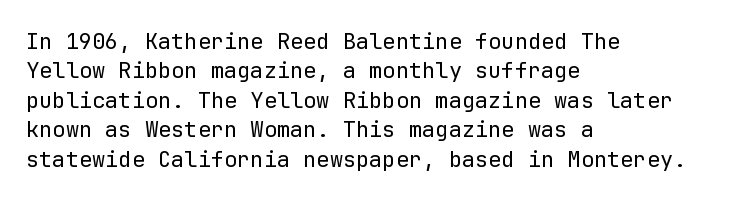
Bare-footed words on every line. Every stem runs plumb, perpendicular to the baseline. The typesetting does not lean heavy: it is not bold. Tracking value appears to be zero — textbook default spacing. The vertical gap from one line to the next is medium.
